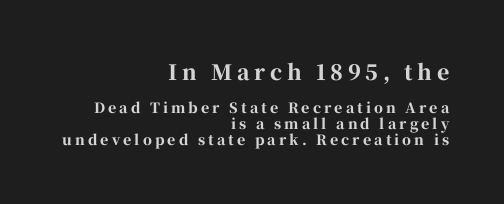
{"italic": "no", "bold": "yes", "underline": "no", "align": "right", "line_spacing": "tight", "line_spacing_ratio": 1.14, "letter_spacing": "wide", "letter_spacing_em": 0.22, "larger_block": "first", "size_ratio": 1.5, "glyph_px": 21}
